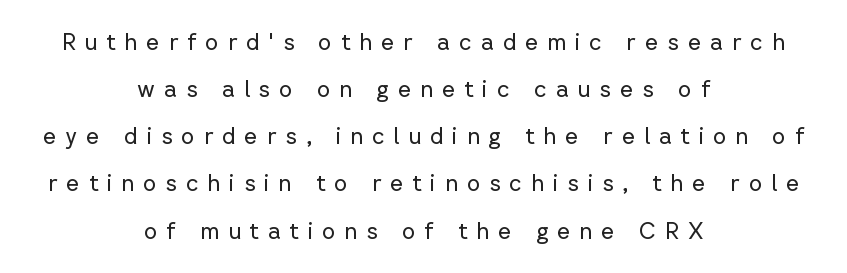
The image shows 23 px text type, upright; set centered, loose line spacing (2.05x), unusually wide letter spacing (+0.39 em), not underlined.
